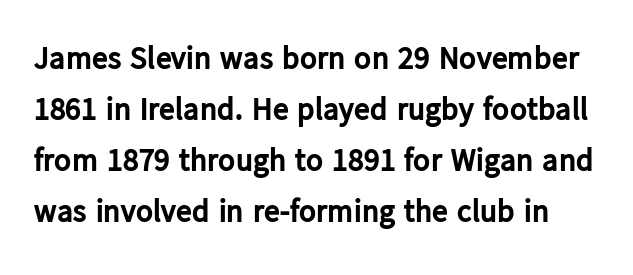
Q: Is the text bold? A: Yes.
Q: Is the text italic (slanted)? A: No, it is upright.
Q: Is the typeface a serif or a sans-serif typeface? A: Sans-serif.
Q: Is the text underlined? A: No.
Q: Is the spacing between letters normal or unusually wide? A: Normal.
Q: Is the spacing between lines tight, normal or loose? A: Normal.
Q: Width (condensed, normal, or wide)? A: Normal.
Q: Stroke contrast? A: Low.
Q: x-height? A: Medium.
Q: Monospaced? A: No.
